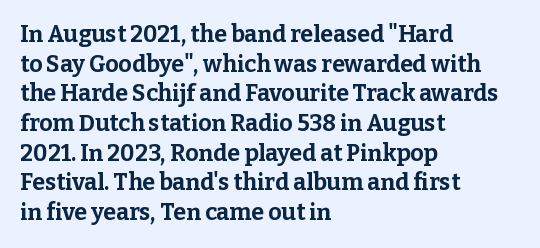
The image shows 23 px bold type, upright; set left-aligned, normal line spacing (1.29x), normal letter spacing, not underlined.
